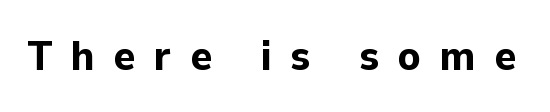
Summary of weight: heavy, a full bold. The letters advance in unequal steps, a hallmark of proportional type. Examine the stroke ends and you'll find no serifs. Letters rest on an invisible, unmarked baseline.
